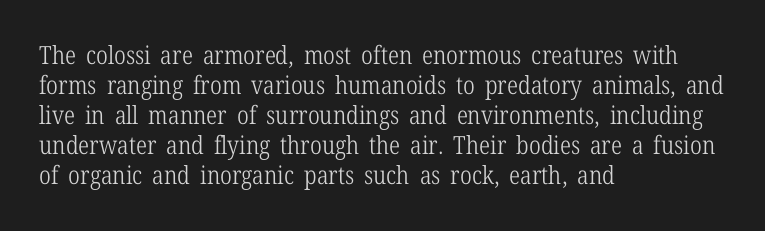
Stem width sits at or under what a default text font uses. Rendered with straight, roman letterforms. In CSS terms this would be text-align: left. Is the letter spacing exaggerated? No — it looks like the ordinary default.
